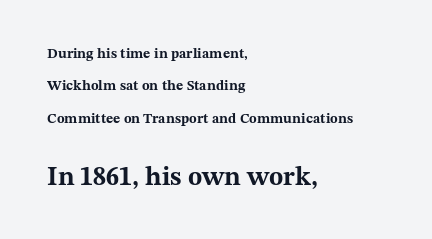
Q: Is the text bold? A: Yes.
Q: Is the text italic (slanted)? A: No, it is upright.
Q: Is the text underlined? A: No.
Q: How is the paragraph aligned? A: Left-aligned.
Q: Is the spacing between letters normal or unusually wide? A: Normal.
Q: Is the spacing between lines tight, normal or loose? A: Loose.
Q: Which block of text is set in a larger size, the first (top) or the second (bottom)? A: The second (bottom) one.
